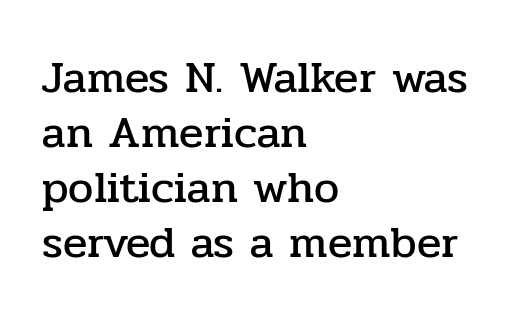
Q: Is the text italic (slanted)? A: No, it is upright.
Q: Is the typeface a serif or a sans-serif typeface? A: Serif.
Q: Is the text underlined? A: No.
Q: How is the paragraph aligned? A: Left-aligned.
Q: Is the spacing between letters normal or unusually wide? A: Normal.
Q: Width (condensed, normal, or wide)? A: Normal.
Q: Stroke contrast? A: Low.
Q: x-height? A: Medium.
Q: Monospaced? A: No.
